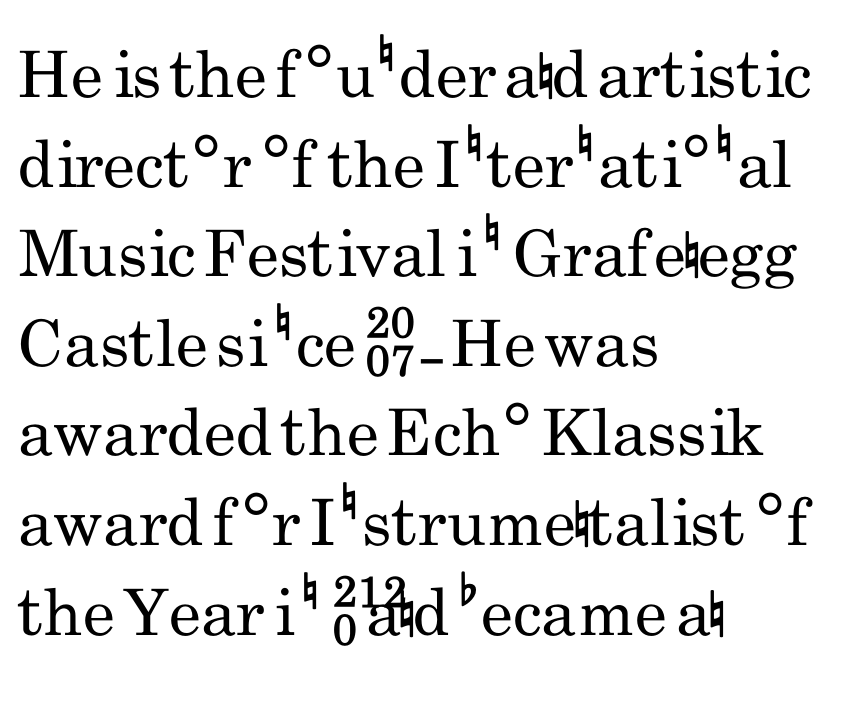
{"serif": "no", "italic": "no", "bold": "no", "weight": "regular", "width": "condensed", "stroke_contrast": "low", "x_height": "small", "monospaced": "no", "underline": "no", "align": "left", "line_spacing": "normal", "line_spacing_ratio": 1.4, "letter_spacing": "normal", "letter_spacing_em": 0.0, "glyph_px": 64}
